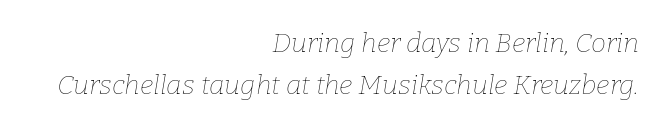
Q: Is the text bold? A: No.
Q: Is the text italic (slanted)? A: Yes, it leans right by about 9 degrees.
Q: Is the text underlined? A: No.
Q: How is the paragraph aligned? A: Right-aligned.
Q: Is the spacing between letters normal or unusually wide? A: Normal.
Q: Is the spacing between lines tight, normal or loose? A: Normal.
